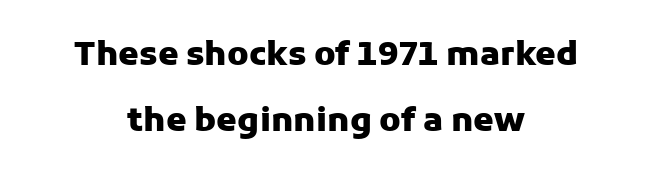
The image shows 33 px heavy sans-serif type, upright; set centered, loose line spacing (2.0x), normal letter spacing, not underlined; low stroke contrast and a medium x-height.
